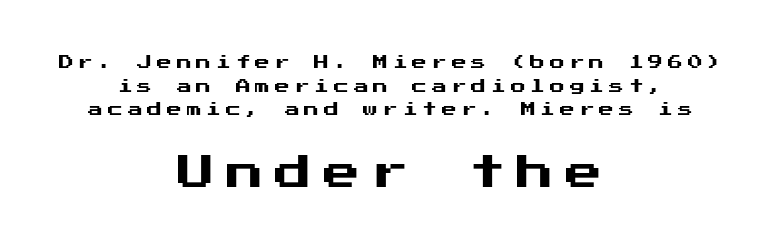
The image shows 37 px sans-serif type, upright; set centered, normal line spacing (1.57x), unusually wide letter spacing (+0.31 em), not underlined; the second (bottom) block is 2.47x larger; medium stroke contrast and a medium x-height.
